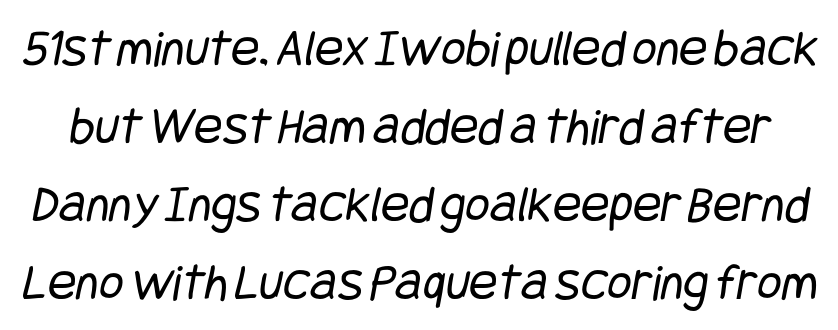
The image shows 53 px regular-weight, condensed sans-serif type; set normal line spacing (1.47x), normal letter spacing, not underlined; low stroke contrast and a large x-height.
